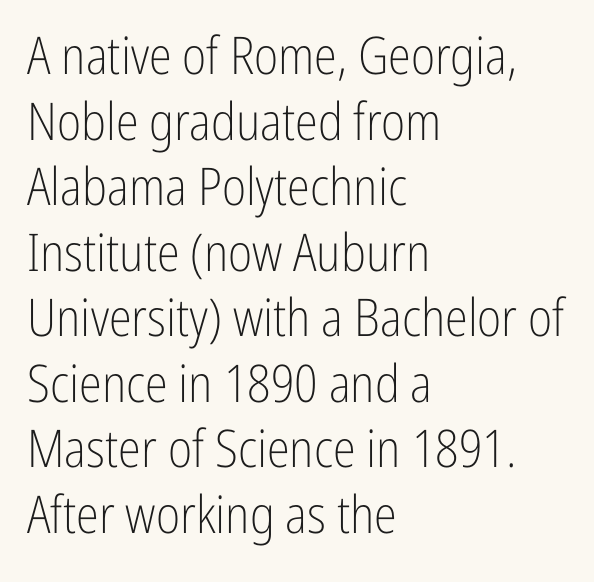
{"serif": "no", "italic": "no", "bold": "no", "weight": "light", "width": "condensed", "stroke_contrast": "low", "x_height": "medium", "monospaced": "no", "underline": "no", "align": "left", "line_spacing": "normal", "line_spacing_ratio": 1.26, "letter_spacing": "normal", "letter_spacing_em": 0.0, "glyph_px": 52}
